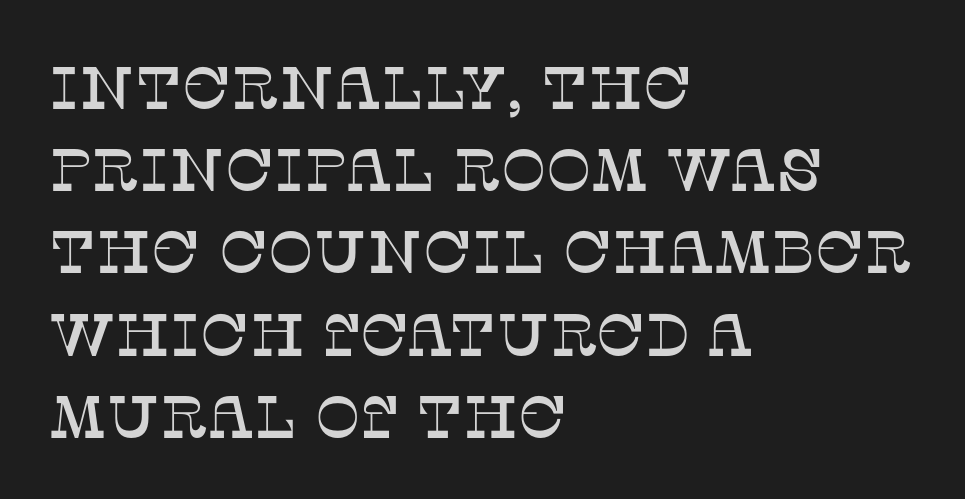
The image shows 60 px serif type, upright; set left-aligned, normal line spacing (1.37x), normal letter spacing, not underlined; low stroke contrast and a large x-height.
